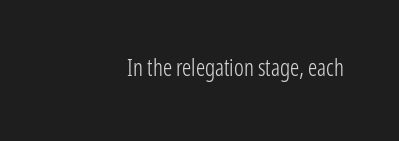
Q: Is the text bold? A: No.
Q: Is the text italic (slanted)? A: No, it is upright.
Q: Is the text underlined? A: No.
Q: How is the paragraph aligned? A: Right-aligned.
Q: Is the spacing between letters normal or unusually wide? A: Normal.
